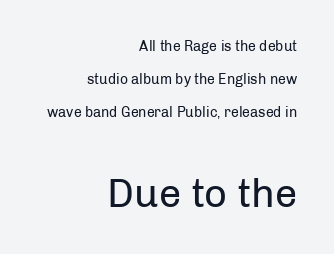
Q: Is the text bold? A: No.
Q: Is the text italic (slanted)? A: No, it is upright.
Q: Is the typeface a serif or a sans-serif typeface? A: Sans-serif.
Q: Is the text underlined? A: No.
Q: How is the paragraph aligned? A: Right-aligned.
Q: Is the spacing between letters normal or unusually wide? A: Normal.
Q: Is the spacing between lines tight, normal or loose? A: Loose.
Q: Which block of text is set in a larger size, the first (top) or the second (bottom)? A: The second (bottom) one.
Q: Width (condensed, normal, or wide)? A: Normal.
Q: Stroke contrast? A: Low.
Q: x-height? A: Medium.
Q: Monospaced? A: No.
